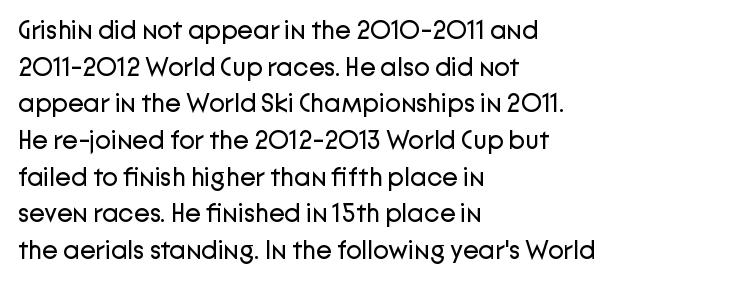
Q: Is the text bold? A: No.
Q: Is the text italic (slanted)? A: No, it is upright.
Q: Is the text underlined? A: No.
Q: How is the paragraph aligned? A: Left-aligned.
Q: Is the spacing between letters normal or unusually wide? A: Normal.
Q: Is the spacing between lines tight, normal or loose? A: Normal.
